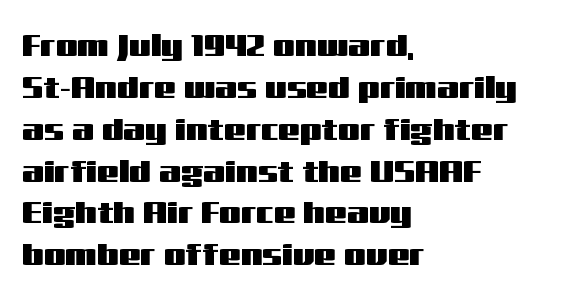
The image shows 31 px wide sans-serif type, upright; set left-aligned, normal line spacing (1.35x), normal letter spacing, not underlined; medium stroke contrast and a medium x-height.
